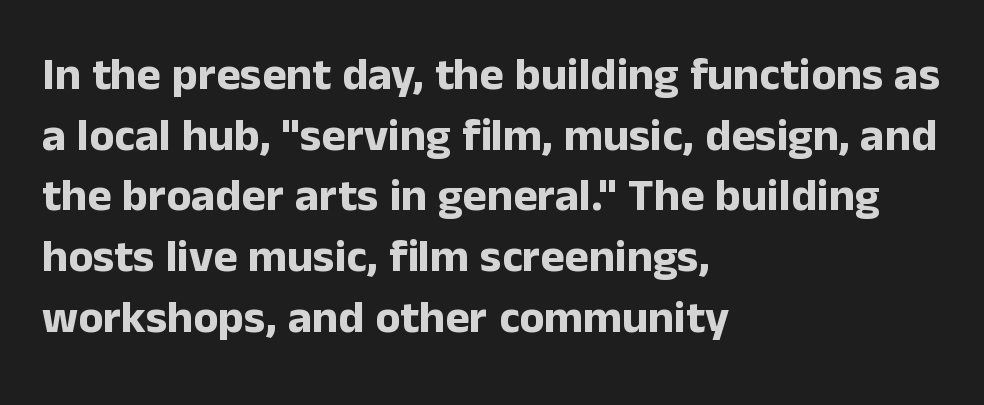
The image shows 46 px bold sans-serif type, upright; set left-aligned, normal line spacing (1.32x), normal letter spacing, not underlined; low stroke contrast and a medium x-height.
